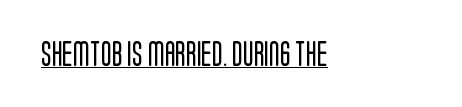
The letterforms sit at book weight or below. Posture: upright roman. Here the glyphs are tracked normally, forming tight word shapes. The words here are underlined.
